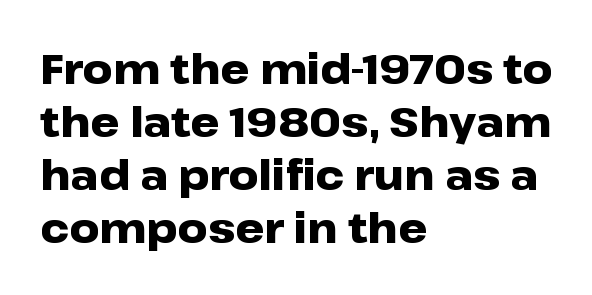
Horizontal bands of white between lines are of average thickness. The font family rendered here belongs to the sans-serif group. Proportional: the letters do not fall into vertical columns. Reading down the block, your eye returns to a fixed left position each line.
